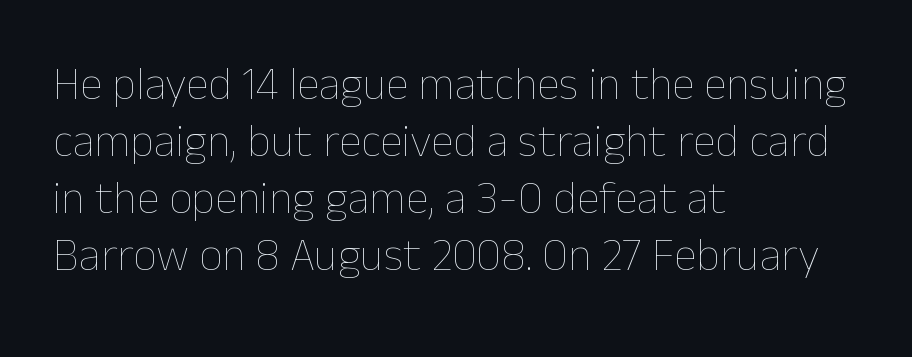
A typesetter would call this proportional, since set widths differ per character. Which margin do the lines hug? The left one — the right edge is uneven. Compared with typical body copy, the letter spacing here is the same. The specimen reads as upright at a glance. Is this a heavy cut? Hardly; it is regular or lighter.
